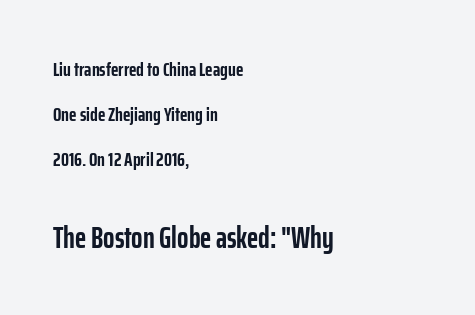
Q: Is the text bold? A: Yes.
Q: Is the text italic (slanted)? A: No, it is upright.
Q: Is the typeface a serif or a sans-serif typeface? A: Sans-serif.
Q: Is the text underlined? A: No.
Q: How is the paragraph aligned? A: Left-aligned.
Q: Is the spacing between letters normal or unusually wide? A: Normal.
Q: Is the spacing between lines tight, normal or loose? A: Loose.
Q: Which block of text is set in a larger size, the first (top) or the second (bottom)? A: The second (bottom) one.
Q: Width (condensed, normal, or wide)? A: Condensed.
Q: Stroke contrast? A: Low.
Q: x-height? A: Medium.
Q: Monospaced? A: No.
